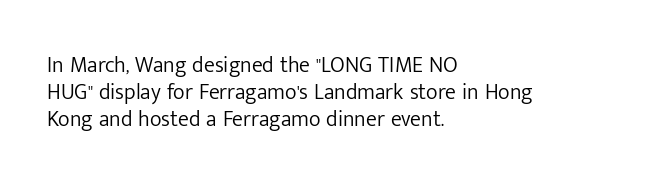
{"italic": "no", "bold": "no", "underline": "no", "align": "left", "line_spacing_ratio": 1.22, "letter_spacing": "normal", "letter_spacing_em": 0.0, "glyph_px": 22}
